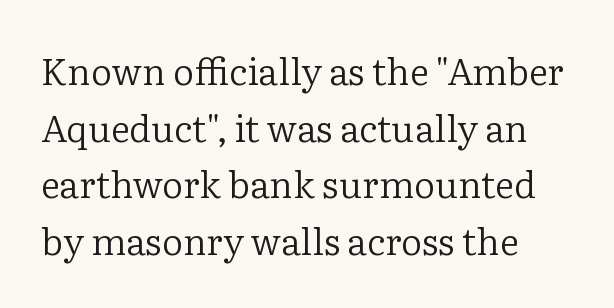
Q: Is the text bold? A: No.
Q: Is the text italic (slanted)? A: No, it is upright.
Q: Is the typeface a serif or a sans-serif typeface? A: Serif.
Q: Is the text underlined? A: No.
Q: How is the paragraph aligned? A: Left-aligned.
Q: Is the spacing between letters normal or unusually wide? A: Normal.
Q: Is the spacing between lines tight, normal or loose? A: Normal.
Q: Width (condensed, normal, or wide)? A: Normal.
Q: Stroke contrast? A: Low.
Q: x-height? A: Medium.
Q: Monospaced? A: No.
